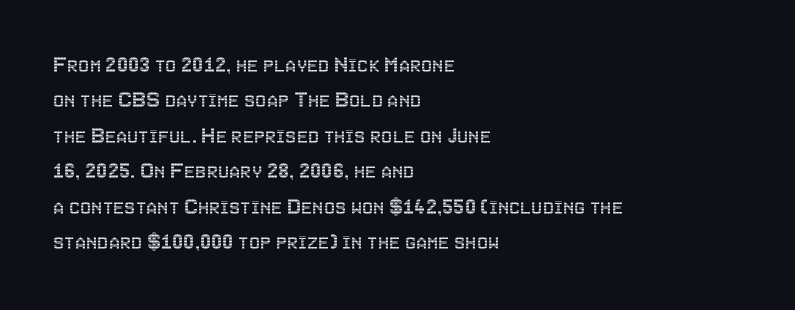
Q: Is the text italic (slanted)? A: No, it is upright.
Q: Is the text underlined? A: No.
Q: How is the paragraph aligned? A: Left-aligned.
Q: Is the spacing between letters normal or unusually wide? A: Normal.
Q: Is the spacing between lines tight, normal or loose? A: Normal.
